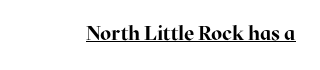
Q: Is the text bold? A: Yes.
Q: Is the text italic (slanted)? A: No, it is upright.
Q: Is the text underlined? A: Yes.
Q: Is the spacing between letters normal or unusually wide? A: Normal.
